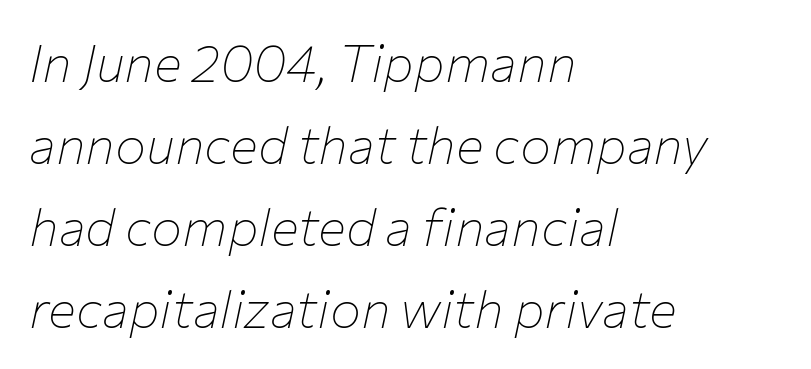
{"italic": "yes", "lean": "right", "slant_degrees": 12, "bold": "no", "weight": "thin", "width": "normal", "stroke_contrast": "low", "x_height": "medium", "monospaced": "no", "underline": "no", "align": "left", "line_spacing": "normal", "line_spacing_ratio": 1.58, "letter_spacing": "normal", "letter_spacing_em": 0.0, "glyph_px": 52}
